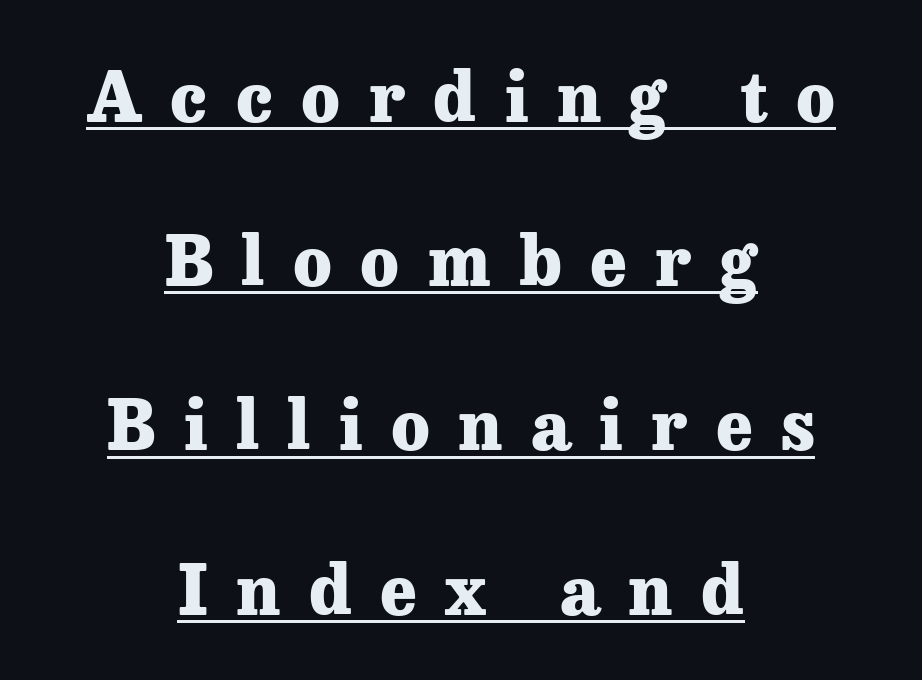
{"serif": "yes", "italic": "no", "bold": "yes", "weight": "heavy", "width": "normal", "stroke_contrast": "low", "x_height": "medium", "monospaced": "no", "underline": "yes", "align": "center", "line_spacing": "loose", "line_spacing_ratio": 2.38, "letter_spacing": "wide", "letter_spacing_em": 0.41, "glyph_px": 69}
